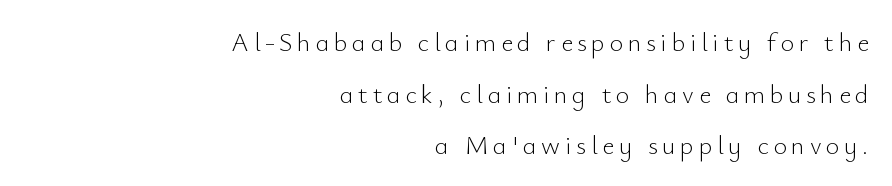
Q: Is the text bold? A: No.
Q: Is the text italic (slanted)? A: No, it is upright.
Q: Is the text underlined? A: No.
Q: How is the paragraph aligned? A: Right-aligned.
Q: Is the spacing between lines tight, normal or loose? A: Loose.
